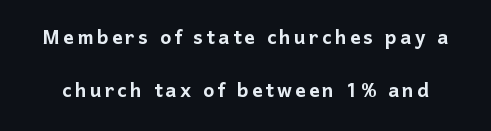
Q: Is the text italic (slanted)? A: No, it is upright.
Q: Is the text underlined? A: No.
Q: Is the spacing between lines tight, normal or loose? A: Loose.
